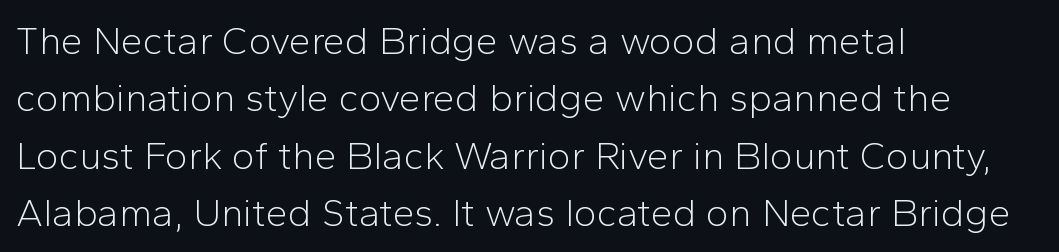
The image shows 39 px light sans-serif type, upright; set left-aligned, normal line spacing (1.47x), normal letter spacing, not underlined; low stroke contrast and a medium x-height.
